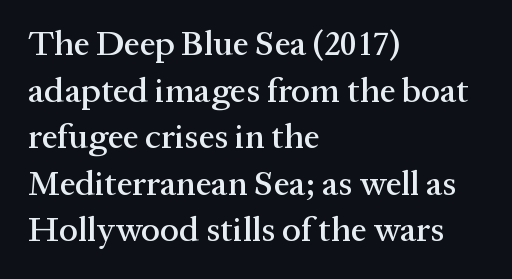
Q: Is the text italic (slanted)? A: No, it is upright.
Q: Is the typeface a serif or a sans-serif typeface? A: Serif.
Q: Is the text underlined? A: No.
Q: How is the paragraph aligned? A: Left-aligned.
Q: Is the spacing between letters normal or unusually wide? A: Normal.
Q: Is the spacing between lines tight, normal or loose? A: Normal.
Q: Width (condensed, normal, or wide)? A: Normal.
Q: Stroke contrast? A: Medium.
Q: x-height? A: Medium.
Q: Monospaced? A: No.
